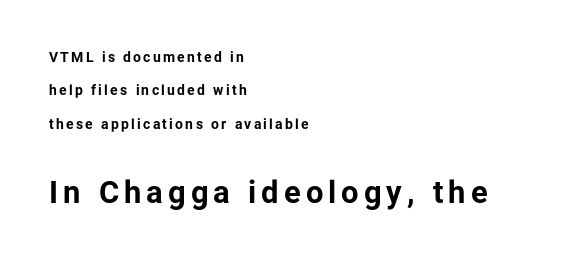
{"serif": "no", "italic": "no", "bold": "yes", "weight": "bold", "width": "normal", "stroke_contrast": "low", "x_height": "medium", "monospaced": "no", "underline": "no", "align": "left", "line_spacing": "loose", "line_spacing_ratio": 2.39, "larger_block": "second", "size_ratio": 2.21, "glyph_px": 31}
